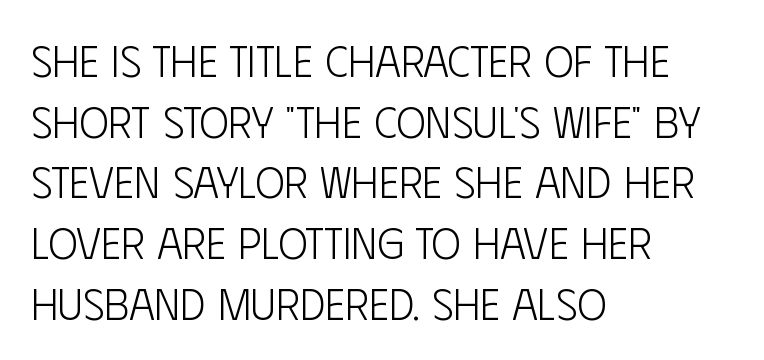
Q: Is the text bold? A: No.
Q: Is the text italic (slanted)? A: No, it is upright.
Q: Is the typeface a serif or a sans-serif typeface? A: Sans-serif.
Q: Is the text underlined? A: No.
Q: How is the paragraph aligned? A: Left-aligned.
Q: Is the spacing between letters normal or unusually wide? A: Normal.
Q: Is the spacing between lines tight, normal or loose? A: Normal.
Q: Width (condensed, normal, or wide)? A: Condensed.
Q: Stroke contrast? A: Low.
Q: x-height? A: Large.
Q: Monospaced? A: No.
